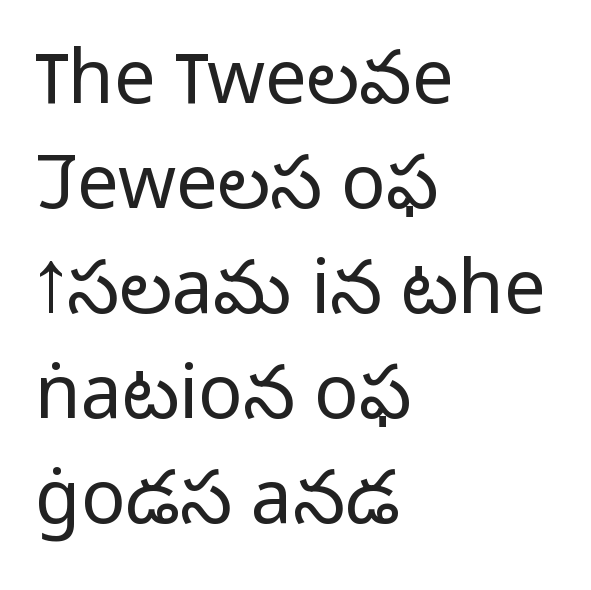
The space between consecutive lines is moderate. Does extra space separate the letters? No, they use regular spacing. You could not count columns in this text — the font is proportionally spaced. When letters stand straight like this, we call the style roman or upright. Is the block centered? No — it sits flush against the left margin.
